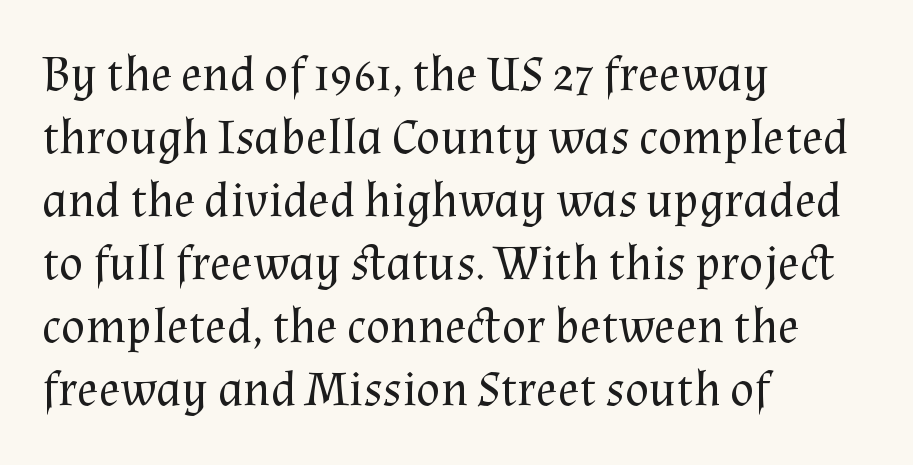
The image shows 50 px regular-weight type, upright; set left-aligned, normal line spacing (1.26x), normal letter spacing, not underlined; medium stroke contrast and a medium x-height.
